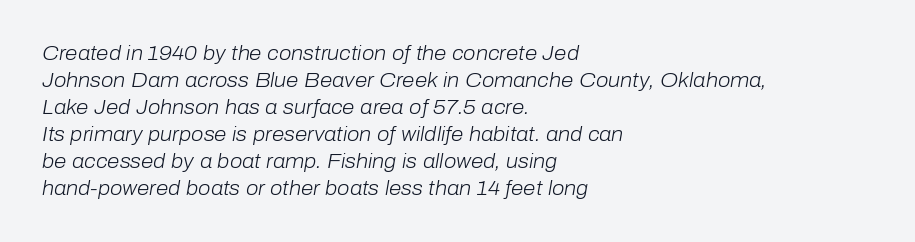
{"italic": "yes", "lean": "right", "slant_degrees": 10, "bold": "no", "underline": "no", "align": "left", "line_spacing": "normal", "line_spacing_ratio": 1.35, "letter_spacing": "normal", "letter_spacing_em": 0.0, "glyph_px": 20}
